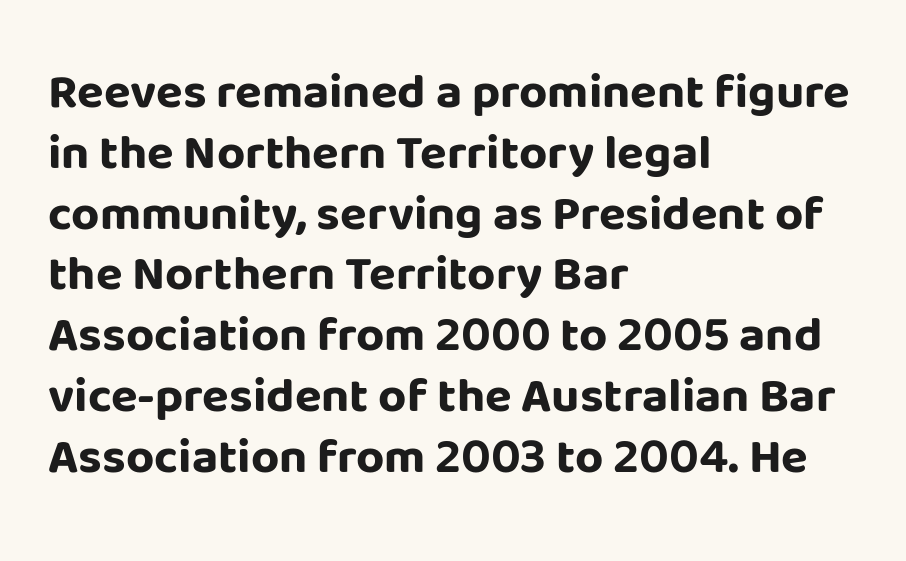
{"serif": "no", "italic": "no", "bold": "yes", "weight": "bold", "width": "normal", "stroke_contrast": "low", "x_height": "large", "monospaced": "no", "underline": "no", "align": "left", "line_spacing_ratio": 1.24, "letter_spacing": "normal", "letter_spacing_em": 0.0, "glyph_px": 49}
